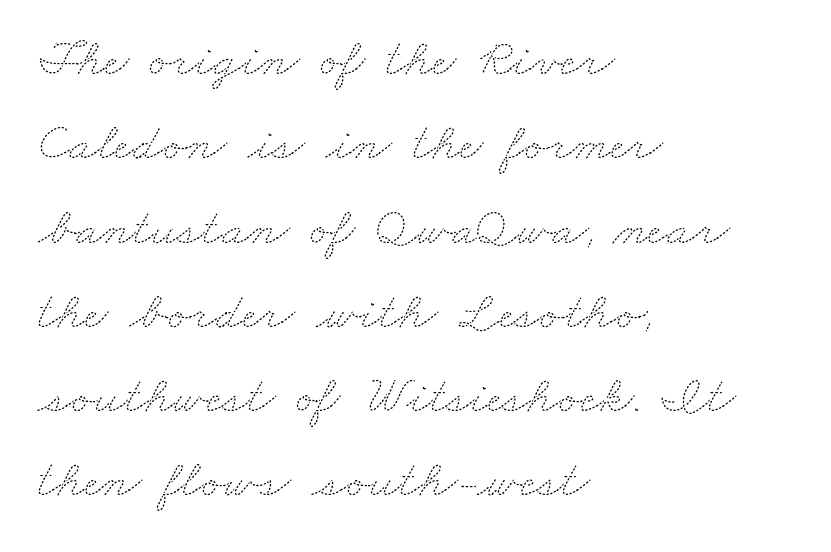
{"bold": "no", "weight": "thin", "width": "wide", "stroke_contrast": "medium", "x_height": "small", "monospaced": "no", "underline": "no", "align": "left", "line_spacing": "normal", "line_spacing_ratio": 1.59, "letter_spacing": "normal", "letter_spacing_em": 0.0, "glyph_px": 53}
